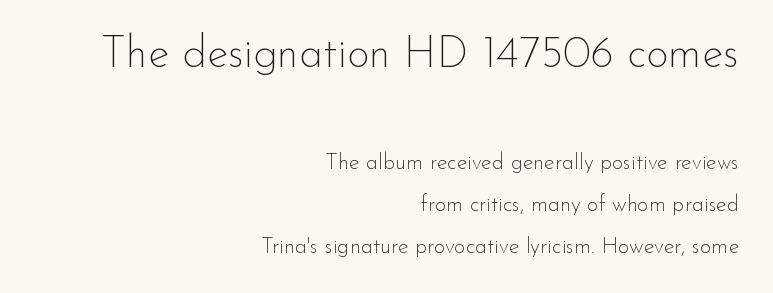
Q: Is the text bold? A: No.
Q: Is the text italic (slanted)? A: No, it is upright.
Q: Is the typeface a serif or a sans-serif typeface? A: Sans-serif.
Q: Is the text underlined? A: No.
Q: How is the paragraph aligned? A: Right-aligned.
Q: Is the spacing between letters normal or unusually wide? A: Normal.
Q: Which block of text is set in a larger size, the first (top) or the second (bottom)? A: The first (top) one.
Q: Width (condensed, normal, or wide)? A: Normal.
Q: Stroke contrast? A: Low.
Q: x-height? A: Small.
Q: Monospaced? A: No.
